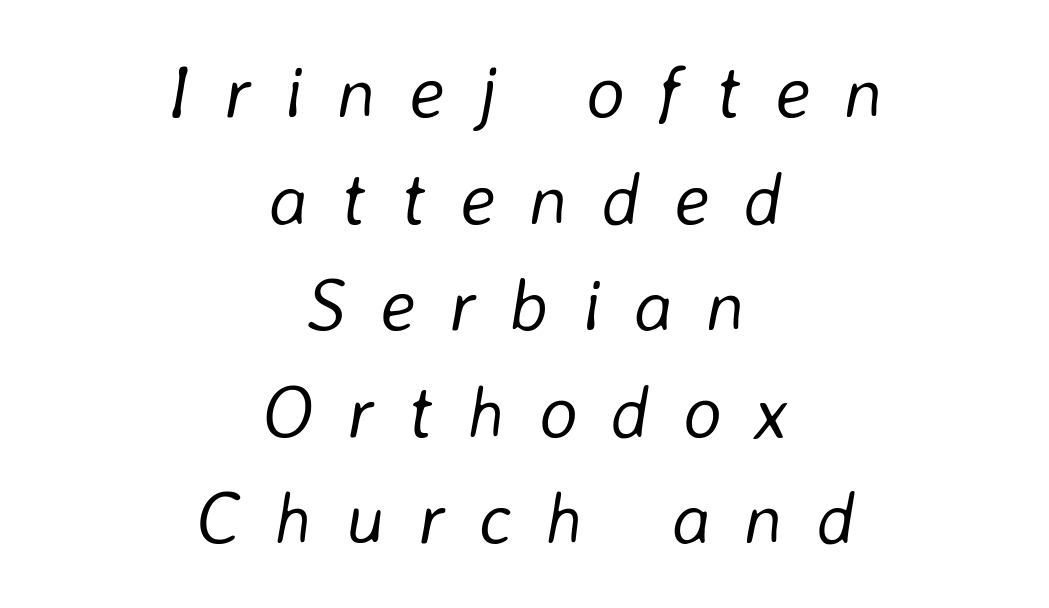
The text block is weighted toward neither margin, spreading evenly from the middle. Summary of vertical rhythm: regular, with standard interline spacing. The face used here is rendered with a markedly widened letterfit. This sample has the flowing, uneven cadence of proportional lettering. The words here are not underlined. Stroke mass is kept to a normal reading level or below.
